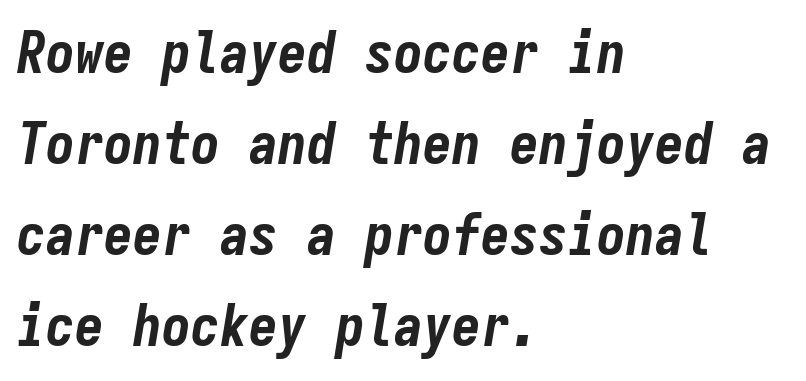
Q: Is the text bold? A: Yes.
Q: Is the text italic (slanted)? A: Yes, it leans right by about 9 degrees.
Q: Is the text underlined? A: No.
Q: How is the paragraph aligned? A: Left-aligned.
Q: Is the spacing between letters normal or unusually wide? A: Normal.
Q: Is the spacing between lines tight, normal or loose? A: Normal.
Q: Width (condensed, normal, or wide)? A: Condensed.
Q: Stroke contrast? A: Low.
Q: x-height? A: Medium.
Q: Monospaced? A: Yes.
